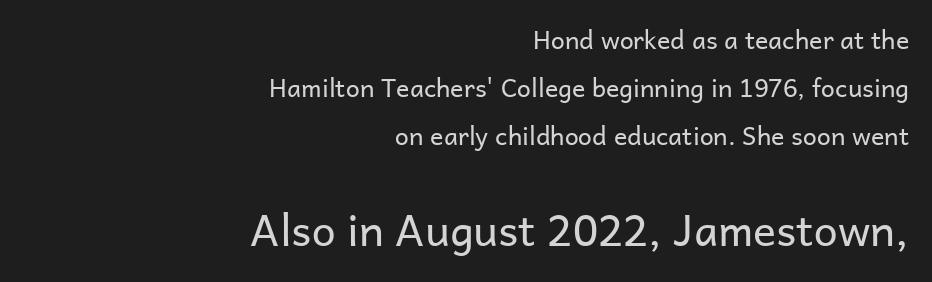
Which of the two is more prominent by size? The second, at the bottom. Letterform terminals end flat and unadorned throughout the passage. The lines in this sample share a right terminus and differ only in where they begin. The line-height multiplier appears high, well above default. Bare-footed words on every line. You can tell it's not italic because the verticals are truly vertical.
